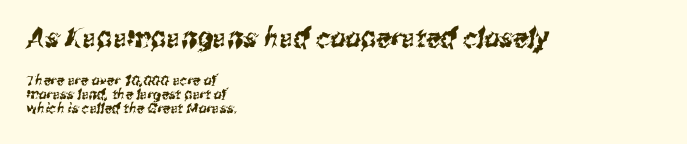
Q: Is the text underlined? A: No.
Q: How is the paragraph aligned? A: Left-aligned.
Q: Is the spacing between letters normal or unusually wide? A: Normal.
Q: Is the spacing between lines tight, normal or loose? A: Tight.
Q: Which block of text is set in a larger size, the first (top) or the second (bottom)? A: The first (top) one.
